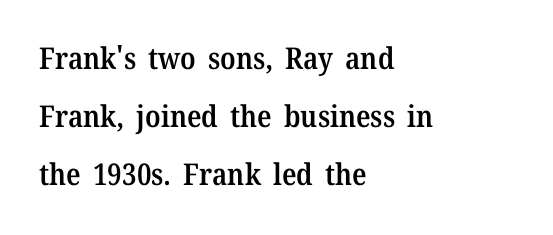
The image shows 30 px semibold serif type, upright; set left-aligned, loose line spacing (1.94x), normal letter spacing, not underlined; medium stroke contrast and a medium x-height.
